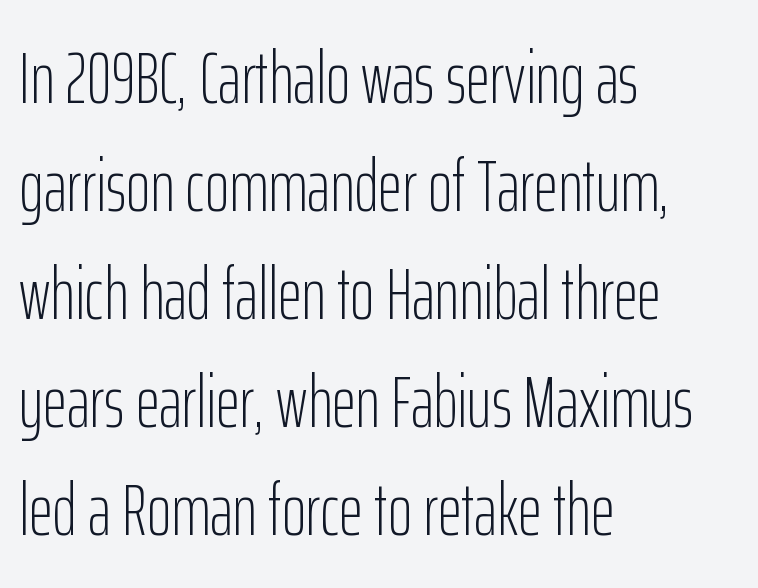
The image shows 74 px light, condensed sans-serif type, upright; set left-aligned, normal line spacing (1.46x), normal letter spacing, not underlined; low stroke contrast and a medium x-height.
